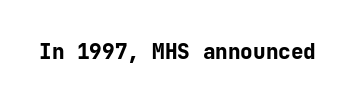
{"italic": "no", "bold": "yes", "underline": "no", "letter_spacing": "normal", "letter_spacing_em": 0.0, "glyph_px": 21}
